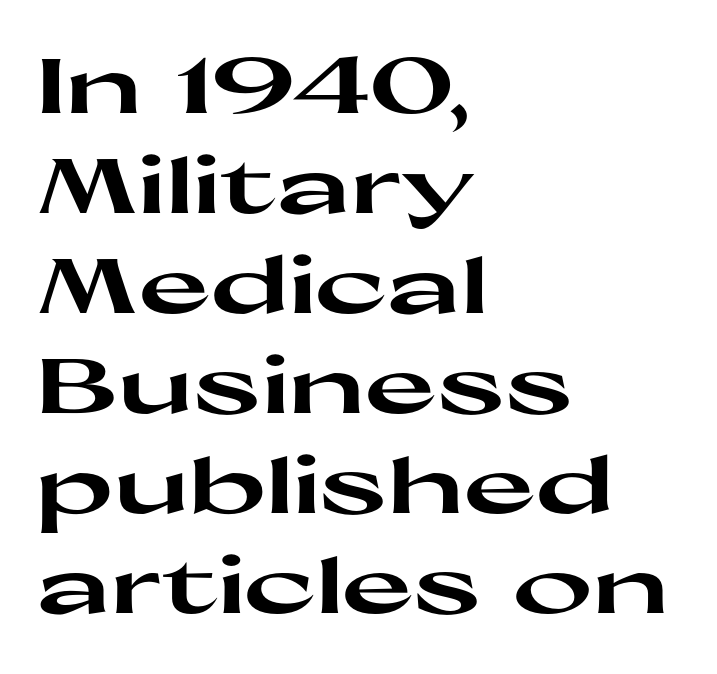
{"serif": "no", "italic": "no", "bold": "yes", "weight": "heavy", "width": "wide", "stroke_contrast": "high", "x_height": "medium", "monospaced": "no", "underline": "no", "align": "left", "line_spacing": "normal", "line_spacing_ratio": 1.3, "letter_spacing": "normal", "letter_spacing_em": 0.0, "glyph_px": 77}
